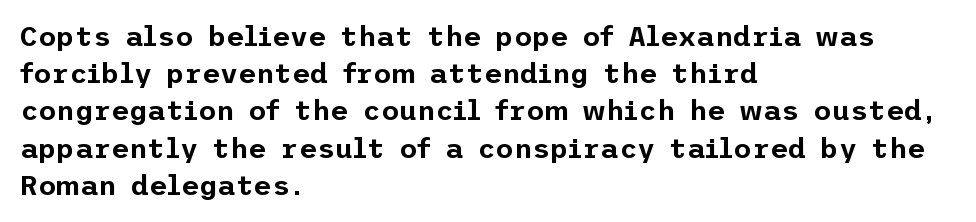
The image shows 28 px sans-serif type, upright; set left-aligned, normal line spacing (1.33x), normal letter spacing, not underlined; low stroke contrast and a medium x-height.
